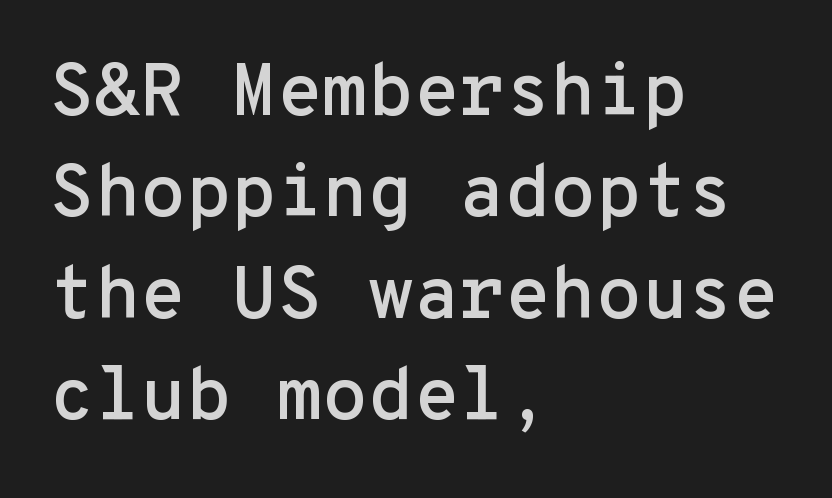
{"serif": "no", "italic": "no", "width": "normal", "stroke_contrast": "low", "x_height": "medium", "monospaced": "yes", "underline": "no", "align": "left", "line_spacing": "normal", "line_spacing_ratio": 1.37, "letter_spacing": "normal", "letter_spacing_em": 0.0, "glyph_px": 74}
